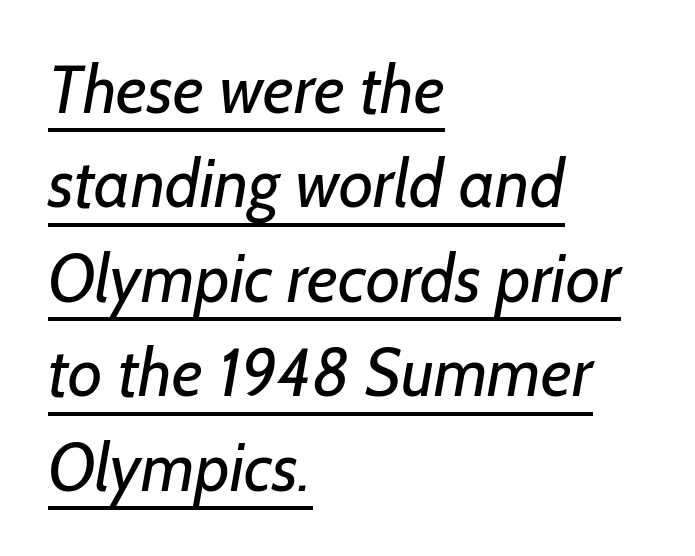
Q: Is the text bold? A: No.
Q: Is the typeface a serif or a sans-serif typeface? A: Sans-serif.
Q: Is the text underlined? A: Yes.
Q: How is the paragraph aligned? A: Left-aligned.
Q: Is the spacing between letters normal or unusually wide? A: Normal.
Q: Is the spacing between lines tight, normal or loose? A: Normal.
Q: Width (condensed, normal, or wide)? A: Normal.
Q: Stroke contrast? A: Low.
Q: x-height? A: Medium.
Q: Monospaced? A: No.
